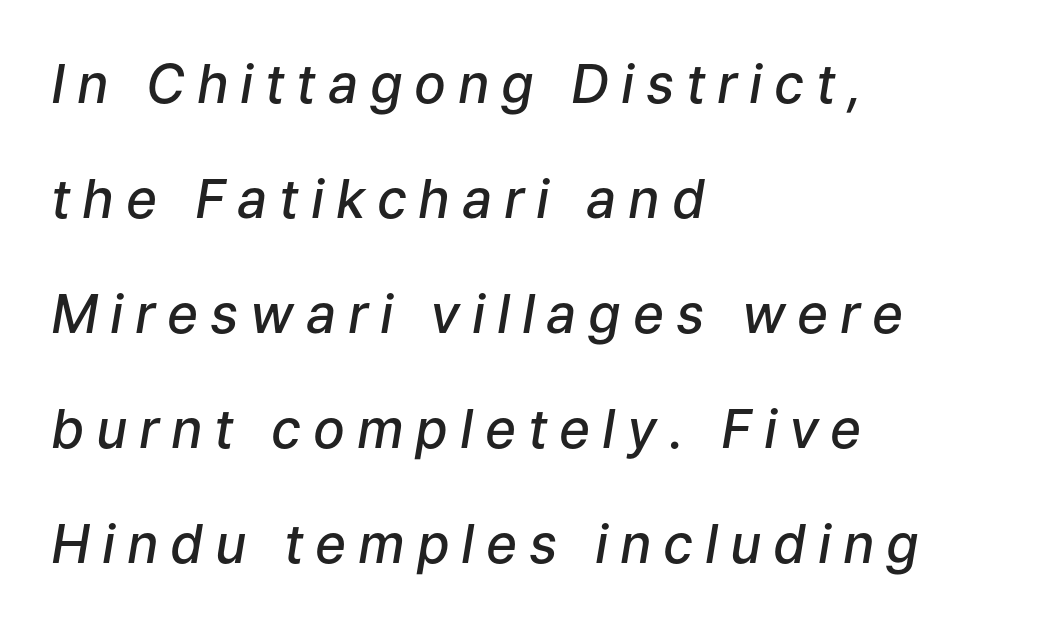
{"italic": "yes", "lean": "right", "slant_degrees": 9, "bold": "semi", "weight": "semibold", "width": "normal", "stroke_contrast": "low", "x_height": "medium", "monospaced": "no", "underline": "no", "align": "left", "line_spacing": "loose", "line_spacing_ratio": 2.17, "letter_spacing": "wide", "letter_spacing_em": 0.22, "glyph_px": 53}
